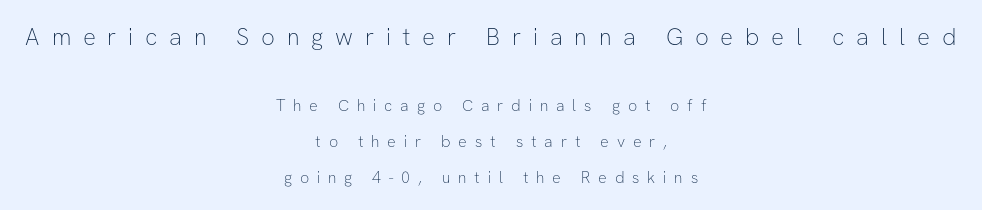
Line spacing here is loose. Stroke mass is kept to a normal reading level or below. The baseline area is clear. The typesetter chose a symmetrical, centered arrangement here.
